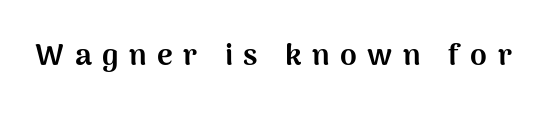
Q: Is the text bold? A: Yes.
Q: Is the text italic (slanted)? A: No, it is upright.
Q: Is the typeface a serif or a sans-serif typeface? A: Sans-serif.
Q: Is the text underlined? A: No.
Q: Is the spacing between letters normal or unusually wide? A: Unusually wide.
Q: Width (condensed, normal, or wide)? A: Normal.
Q: Stroke contrast? A: Medium.
Q: x-height? A: Medium.
Q: Monospaced? A: No.
